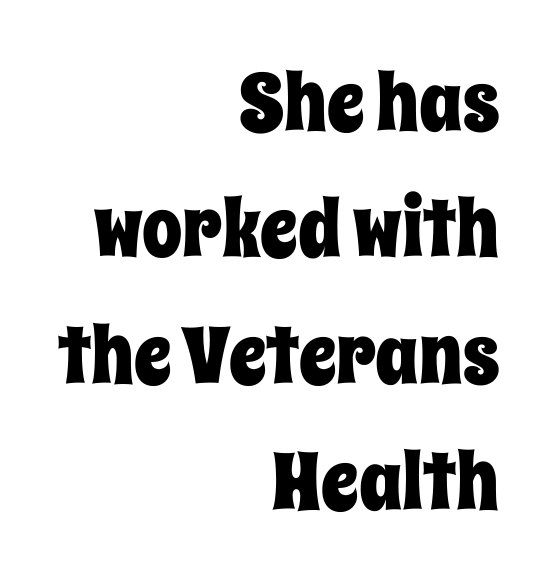
Q: Is the text italic (slanted)? A: No, it is upright.
Q: Is the text underlined? A: No.
Q: How is the paragraph aligned? A: Right-aligned.
Q: Is the spacing between letters normal or unusually wide? A: Normal.
Q: Is the spacing between lines tight, normal or loose? A: Normal.
Q: Width (condensed, normal, or wide)? A: Condensed.
Q: Stroke contrast? A: Low.
Q: x-height? A: Large.
Q: Monospaced? A: No.
